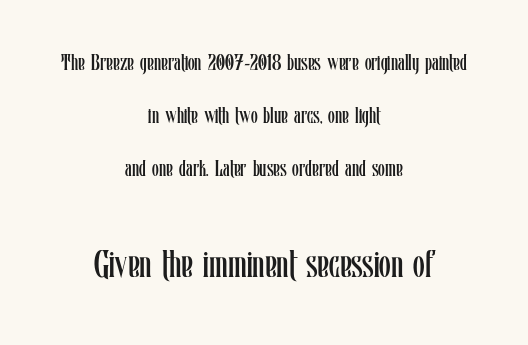
Here the designer chose a conventional face with non-uniform glyph widths. Bigger letters appear in the bottom chunk; the top chunk is reduced. The words here are not underlined. The passage is arranged like a title page — every line centered.
